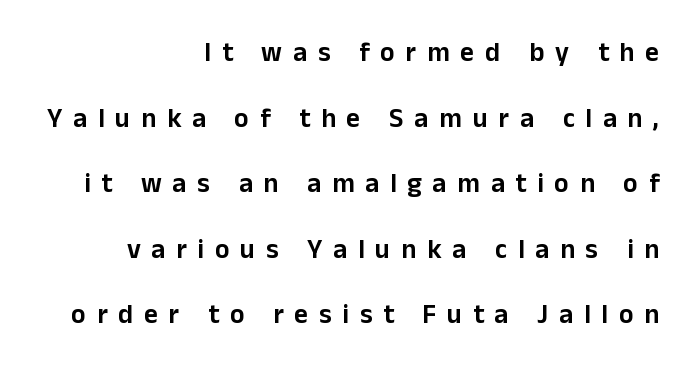
{"italic": "no", "underline": "no", "align": "right", "line_spacing": "loose", "line_spacing_ratio": 2.43, "letter_spacing": "wide", "letter_spacing_em": 0.4, "glyph_px": 27}
